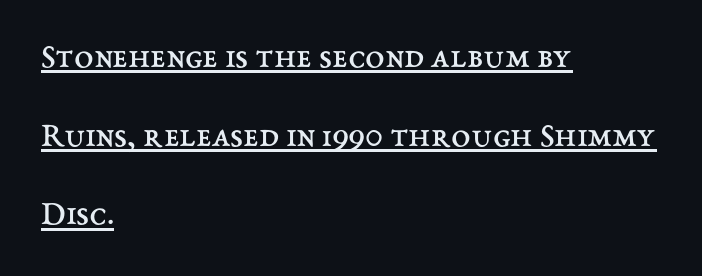
Q: Is the text bold? A: No.
Q: Is the text italic (slanted)? A: No, it is upright.
Q: Is the text underlined? A: Yes.
Q: How is the paragraph aligned? A: Left-aligned.
Q: Is the spacing between letters normal or unusually wide? A: Normal.
Q: Is the spacing between lines tight, normal or loose? A: Loose.
Q: Width (condensed, normal, or wide)? A: Normal.
Q: Stroke contrast? A: Medium.
Q: x-height? A: Medium.
Q: Monospaced? A: No.
